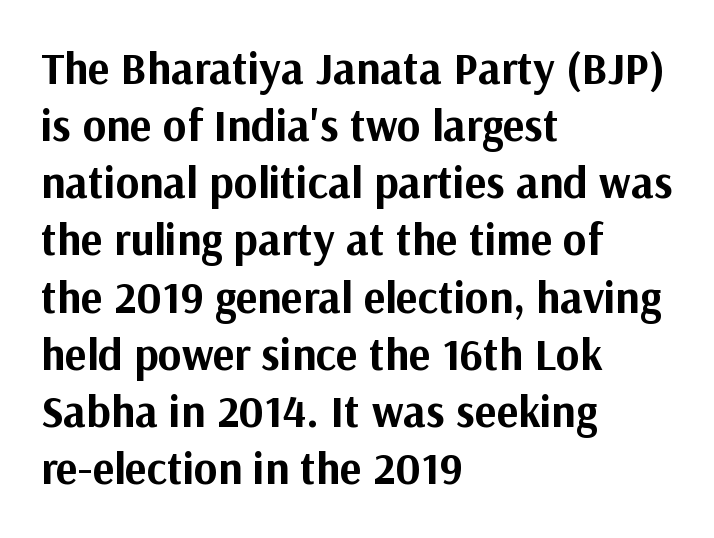
The image shows 45 px bold sans-serif type, upright; set left-aligned, normal line spacing (1.27x), normal letter spacing, not underlined; medium stroke contrast and a medium x-height.
